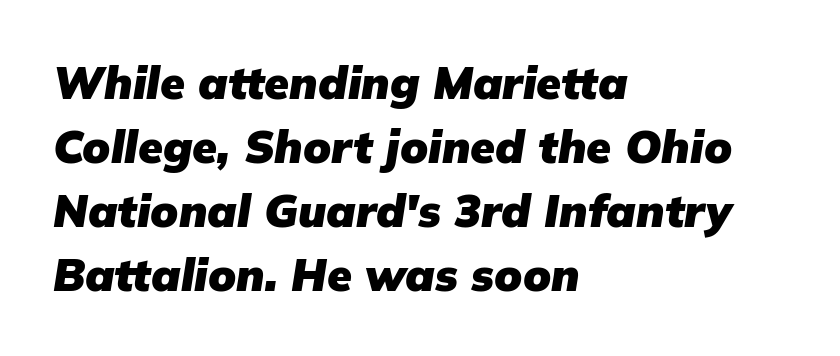
{"italic": "yes", "lean": "right", "slant_degrees": 9, "bold": "yes", "weight": "heavy", "width": "normal", "stroke_contrast": "low", "x_height": "medium", "monospaced": "no", "underline": "no", "align": "left", "line_spacing": "normal", "line_spacing_ratio": 1.42, "letter_spacing": "normal", "letter_spacing_em": 0.0, "glyph_px": 45}
